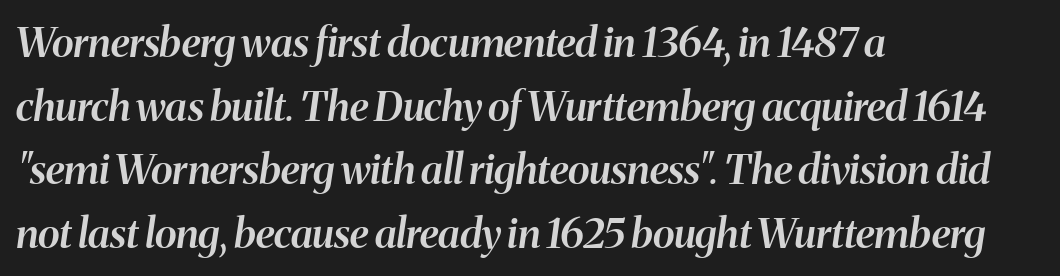
{"italic": "yes", "lean": "right", "slant_degrees": 8, "bold": "semi", "weight": "semibold", "width": "normal", "stroke_contrast": "medium", "x_height": "medium", "monospaced": "no", "underline": "no", "align": "left", "line_spacing": "normal", "line_spacing_ratio": 1.55, "letter_spacing": "normal", "letter_spacing_em": 0.0, "glyph_px": 41}
